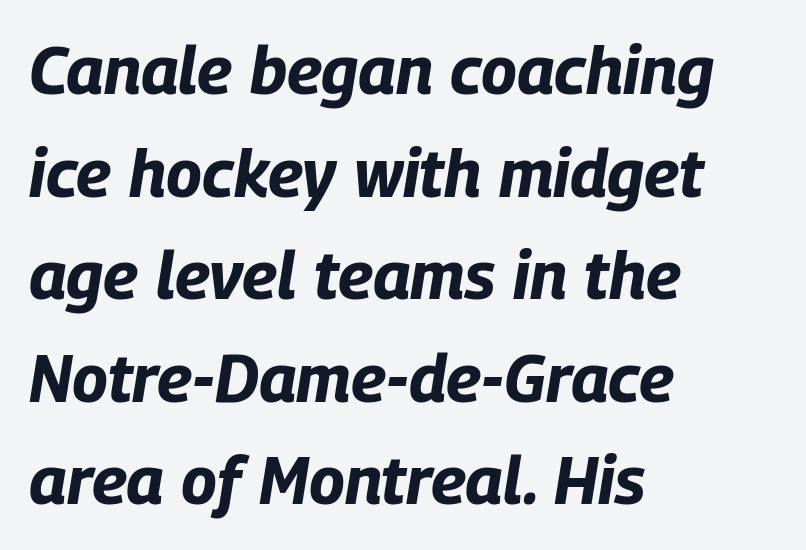
Q: Is the text bold? A: Yes.
Q: Is the text italic (slanted)? A: Yes, it leans right by about 9 degrees.
Q: Is the text underlined? A: No.
Q: How is the paragraph aligned? A: Left-aligned.
Q: Is the spacing between letters normal or unusually wide? A: Normal.
Q: Is the spacing between lines tight, normal or loose? A: Normal.
Q: Width (condensed, normal, or wide)? A: Condensed.
Q: Stroke contrast? A: Low.
Q: x-height? A: Large.
Q: Monospaced? A: No.
